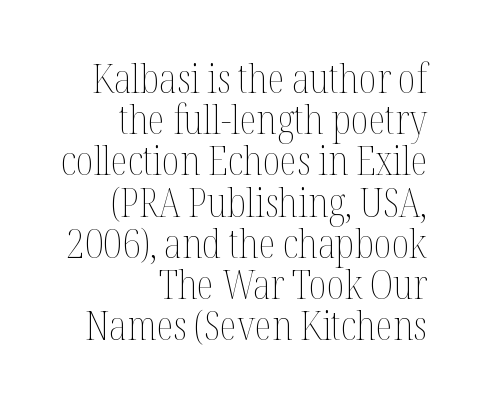
The image shows 40 px thin, condensed type, upright; set right-aligned, tight line spacing (1.03x), normal letter spacing, not underlined; medium stroke contrast and a medium x-height.
